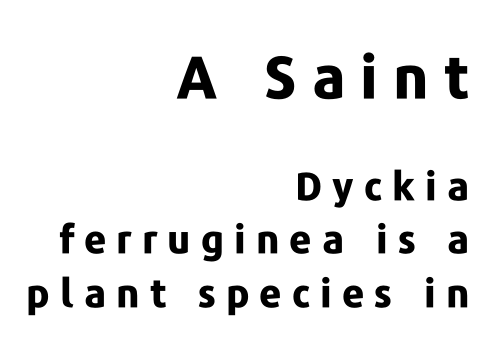
Q: Is the text bold? A: Yes.
Q: Is the text italic (slanted)? A: No, it is upright.
Q: Is the typeface a serif or a sans-serif typeface? A: Sans-serif.
Q: Is the text underlined? A: No.
Q: How is the paragraph aligned? A: Right-aligned.
Q: Is the spacing between letters normal or unusually wide? A: Unusually wide.
Q: Is the spacing between lines tight, normal or loose? A: Normal.
Q: Which block of text is set in a larger size, the first (top) or the second (bottom)? A: The first (top) one.
Q: Width (condensed, normal, or wide)? A: Normal.
Q: Stroke contrast? A: Low.
Q: x-height? A: Medium.
Q: Monospaced? A: No.
